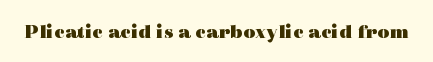
{"italic": "no", "bold": "yes", "underline": "no", "letter_spacing": "normal", "letter_spacing_em": 0.0, "glyph_px": 21}
